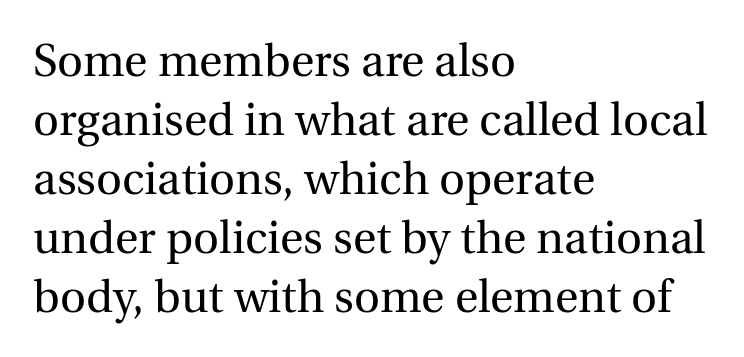
The image shows 45 px regular-weight serif type, upright; set left-aligned, normal line spacing (1.31x), normal letter spacing, not underlined; a medium x-height.
